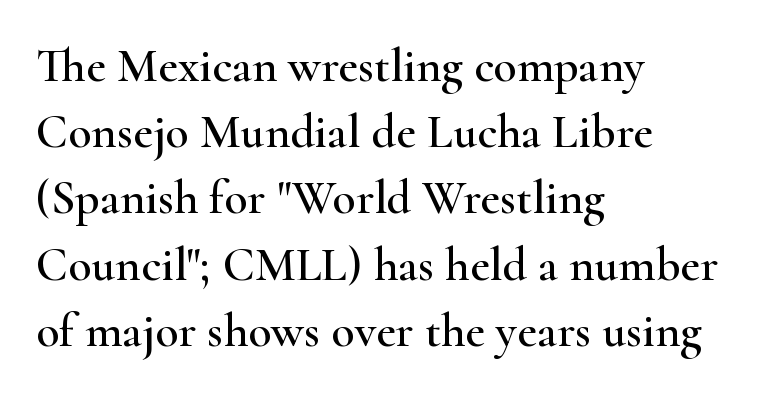
Q: Is the text italic (slanted)? A: No, it is upright.
Q: Is the typeface a serif or a sans-serif typeface? A: Serif.
Q: Is the text underlined? A: No.
Q: How is the paragraph aligned? A: Left-aligned.
Q: Is the spacing between letters normal or unusually wide? A: Normal.
Q: Is the spacing between lines tight, normal or loose? A: Normal.
Q: Width (condensed, normal, or wide)? A: Wide.
Q: Stroke contrast? A: High.
Q: x-height? A: Small.
Q: Monospaced? A: No.
